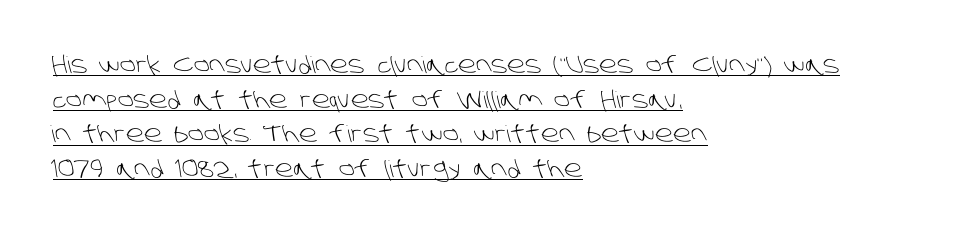
Compared with a typical body face, this is equally light or lighter still. Does the leading feel generous? No, just average. What decoration does the sample have? An underline. Compared with a centered layout, this one pins lines to the left instead. You could call the tracking neutral — neither tight nor loose.
